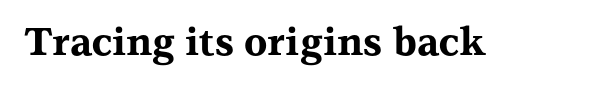
{"serif": "yes", "italic": "no", "bold": "yes", "weight": "bold", "width": "wide", "stroke_contrast": "medium", "x_height": "medium", "monospaced": "no", "underline": "no", "letter_spacing": "normal", "letter_spacing_em": 0.0, "glyph_px": 38}
